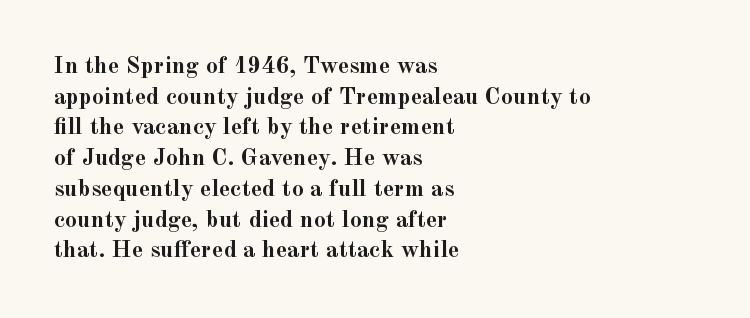
Summary of weight: heavy, a full bold. Tracking value appears to be zero — textbook default spacing. No italicization has been applied; the sample stays upright. The words here are not underlined. A normal amount of white space separates one row of letters from the next.
